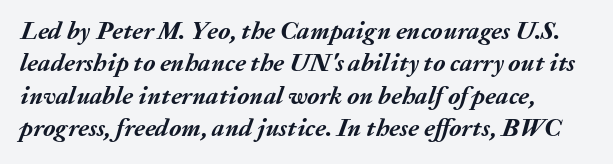
The words here are not underlined. One glance says typical: line gaps are just what's usual. Rendered with sloped, italic letterforms. Letter spacing: default. Chunky letters — that's bold for sure.
